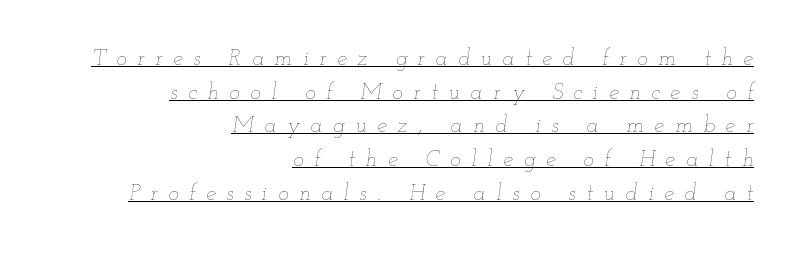
The image shows 22 px text type, italic (leaning right); set right-aligned, normal line spacing (1.53x), unusually wide letter spacing (+0.49 em), underlined.
